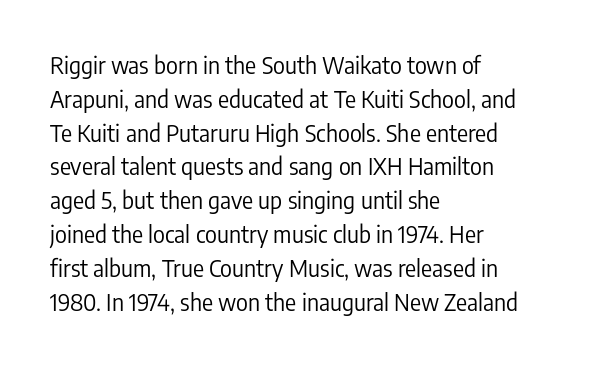
Q: Is the text bold? A: No.
Q: Is the text italic (slanted)? A: No, it is upright.
Q: Is the text underlined? A: No.
Q: How is the paragraph aligned? A: Left-aligned.
Q: Is the spacing between letters normal or unusually wide? A: Normal.
Q: Is the spacing between lines tight, normal or loose? A: Normal.
